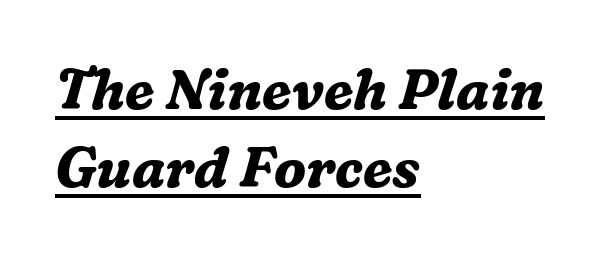
The image shows 55 px bold serif type, italic (leaning right); set left-aligned, normal line spacing (1.41x), normal letter spacing, underlined; medium stroke contrast and a medium x-height.
